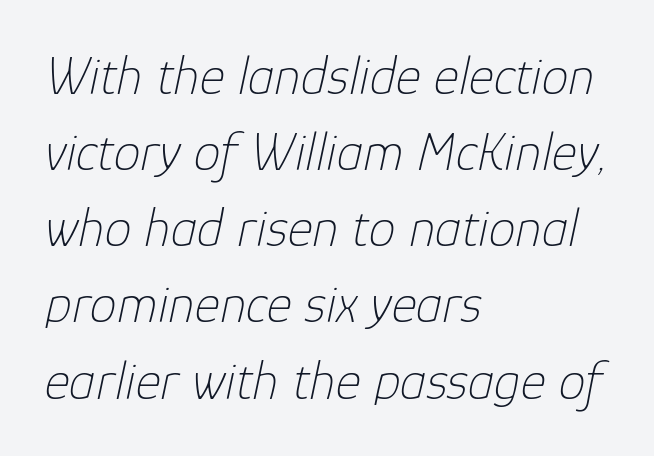
The face used here has a pronounced slope to its letters. These lines are set flush left with a ragged right edge. Nobody touched the tracking dial on this one. Is this a fixed-width face? No — the glyphs have proportional, varying widths. What's the leading like? Ordinary, nothing unusual. Descender tails drop into unmarked territory.
